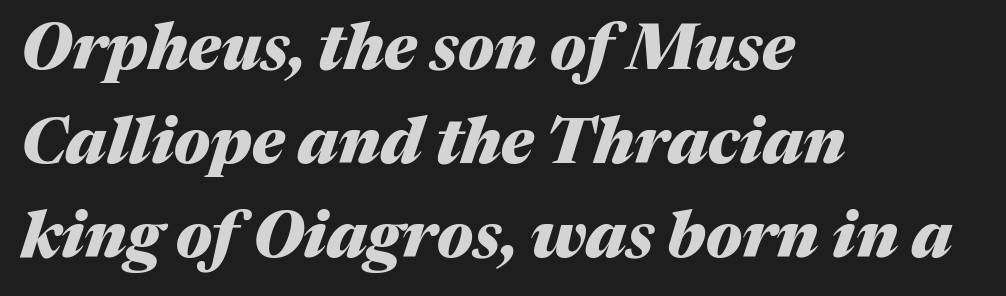
{"italic": "yes", "lean": "right", "slant_degrees": 17, "bold": "yes", "weight": "heavy", "width": "normal", "stroke_contrast": "medium", "x_height": "medium", "monospaced": "no", "underline": "no", "align": "left", "line_spacing": "normal", "line_spacing_ratio": 1.47, "letter_spacing": "normal", "letter_spacing_em": 0.0, "glyph_px": 64}
